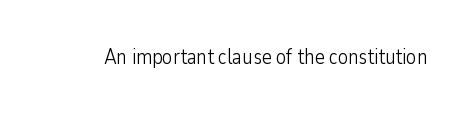
The passage shown is not underscored anywhere. The font's upright variant was chosen for this text. Stems here are at most as thick as an everyday book face. Observe the ordinary spacing: letters are neighbours, not strangers.
